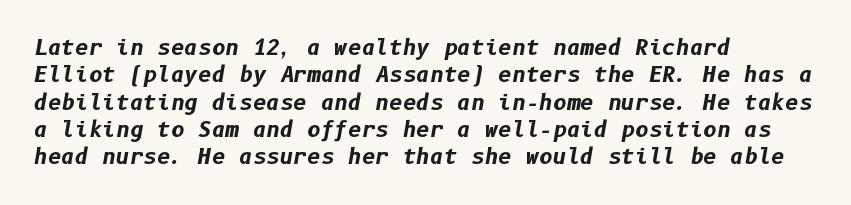
Rows of type keep a routine distance in the vertical direction. The font's italic variant was chosen for this text. This rendering leaves character spacing at its baseline value. Is the block centered? No — it sits flush against the left margin.
